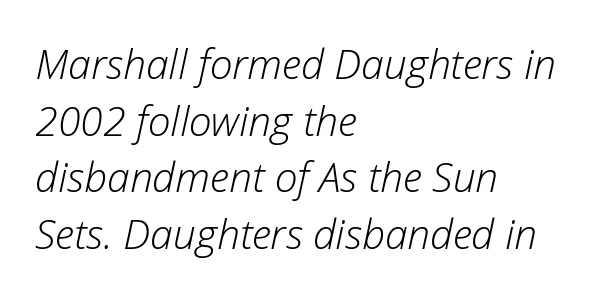
The image shows 41 px light type, italic (leaning right); set left-aligned, normal line spacing (1.38x), normal letter spacing, not underlined; low stroke contrast and a medium x-height.
